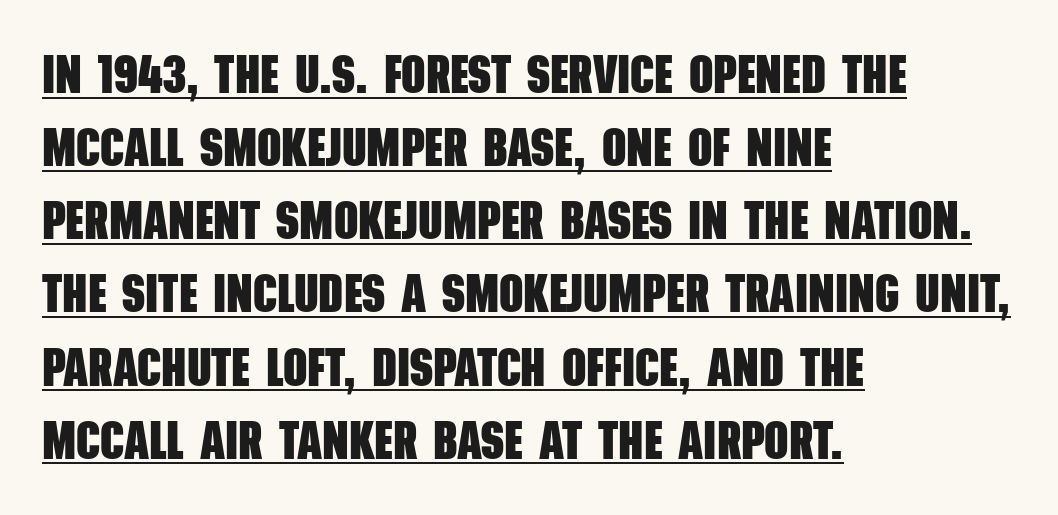
Q: Is the text bold? A: Yes.
Q: Is the typeface a serif or a sans-serif typeface? A: Sans-serif.
Q: Is the text underlined? A: Yes.
Q: How is the paragraph aligned? A: Left-aligned.
Q: Is the spacing between letters normal or unusually wide? A: Normal.
Q: Is the spacing between lines tight, normal or loose? A: Normal.
Q: Width (condensed, normal, or wide)? A: Condensed.
Q: Stroke contrast? A: Low.
Q: x-height? A: Large.
Q: Monospaced? A: No.
